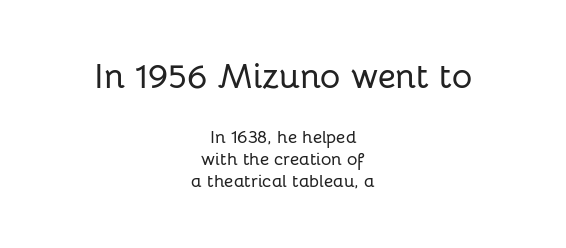
This layout puts the oversized block above and the modest block below. Short and long lines alike share a common midpoint. A bare baseline throughout the passage. Check where the strokes stop: nothing finishes them off — pure sans. Nobody touched the tracking dial on this one. Ascenders rise straight up at ninety degrees.
